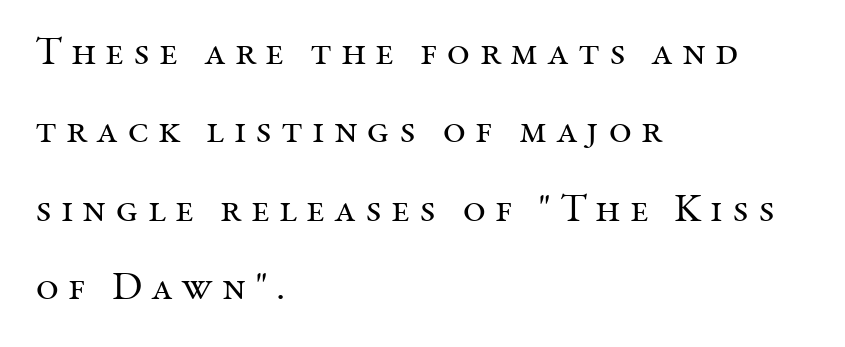
The lettering stays uniformly vertical, giving the passage a roman look. Type style note: has serifs. Line beginnings align vertically; line endings do not. Rows of type keep a wide berth in the vertical direction. A typesetter would call this proportional, since set widths differ per character. The passage shown has open, widely tracked lettering throughout.
